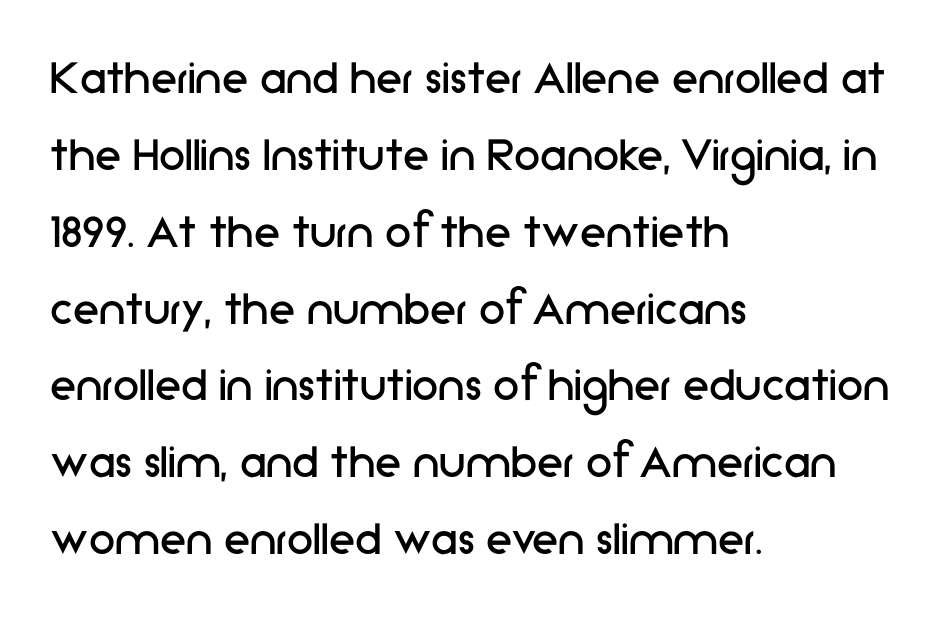
Characters remain perfectly vertical along every line. Character widths vary here, with narrow letters taking less room than wide ones. The letterforms sit at book weight or below. The font family rendered here belongs to the sans-serif group.
